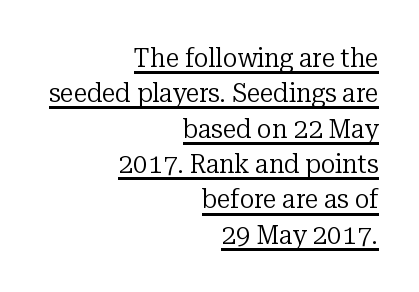
The image shows 27 px text type, upright; set right-aligned, normal line spacing (1.31x), normal letter spacing, underlined.
